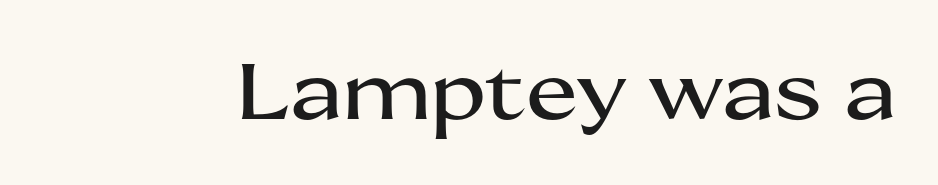
Vertical strokes here are truly vertical. Does extra space separate the letters? No, they use regular spacing. Letters rest on an invisible, unmarked baseline. The passage shown is typed in a proportional face where columns would drift.
